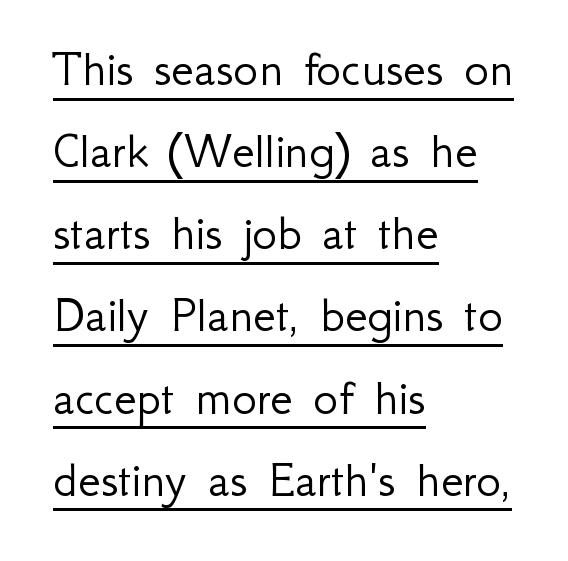
{"serif": "no", "italic": "no", "bold": "no", "weight": "light", "width": "normal", "stroke_contrast": "low", "x_height": "small", "monospaced": "no", "underline": "yes", "align": "left", "line_spacing": "normal", "line_spacing_ratio": 1.58, "letter_spacing": "normal", "letter_spacing_em": 0.0, "glyph_px": 52}
